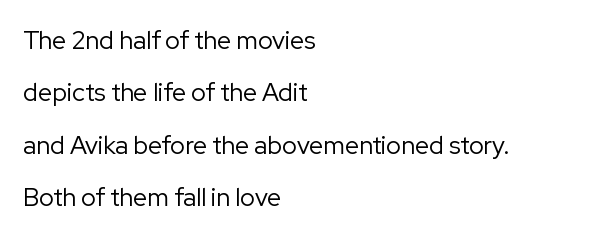
This rendering features lettering with no underline. You could call the tracking neutral — neither tight nor loose. The strokes are not fattened; the text isn't bold. Every row of glyphs begins at an identical x-position on the left.
